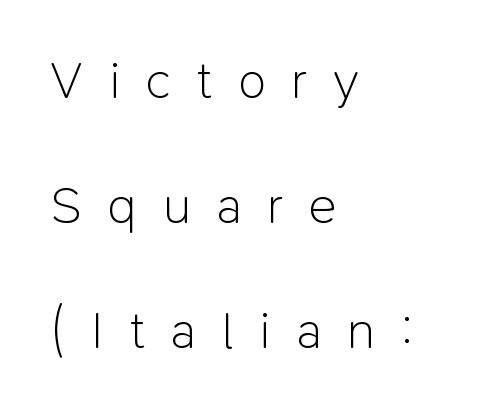
{"serif": "no", "italic": "no", "bold": "no", "weight": "light", "width": "normal", "stroke_contrast": "low", "x_height": "medium", "monospaced": "no", "underline": "no", "align": "left", "line_spacing": "loose", "line_spacing_ratio": 2.4, "letter_spacing": "wide", "letter_spacing_em": 0.5, "glyph_px": 52}
